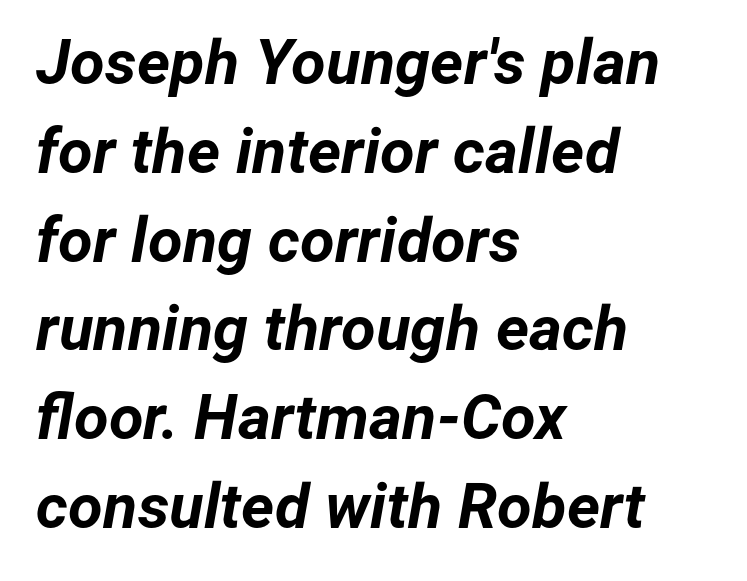
Q: Is the text bold? A: Yes.
Q: Is the text italic (slanted)? A: Yes, it leans right by about 12 degrees.
Q: Is the text underlined? A: No.
Q: How is the paragraph aligned? A: Left-aligned.
Q: Is the spacing between letters normal or unusually wide? A: Normal.
Q: Is the spacing between lines tight, normal or loose? A: Normal.
Q: Width (condensed, normal, or wide)? A: Normal.
Q: Stroke contrast? A: Low.
Q: x-height? A: Medium.
Q: Monospaced? A: No.
